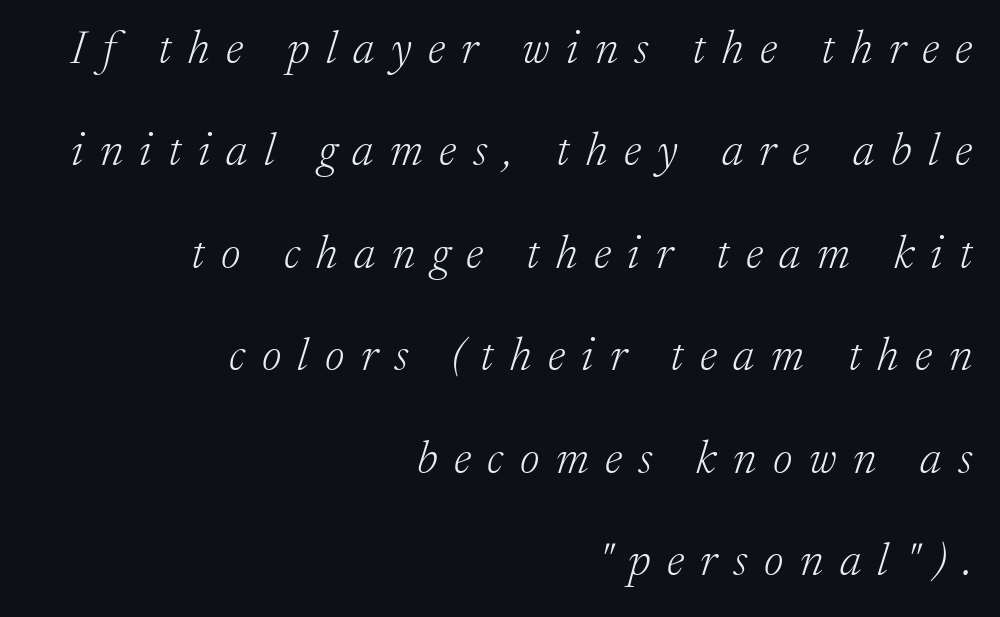
Horizontally, the lines are justified to the trailing edge only. Do the characters align in a grid? No, the font is proportional. Observe the serifs anchoring each vertical stroke in this sample. Style check: oblique. A typesetter would call this heavily tracked-out type.
